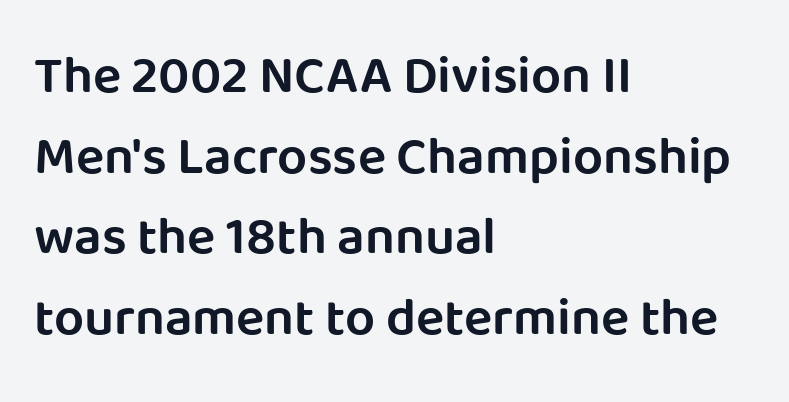
Ordinary non-slanted type is in use. What stands out about the letter spacing? Nothing — it is the standard amount. Whoever set this chose a conventional vertical rhythm. Varying glyph widths throughout — classic text-font behaviour.
